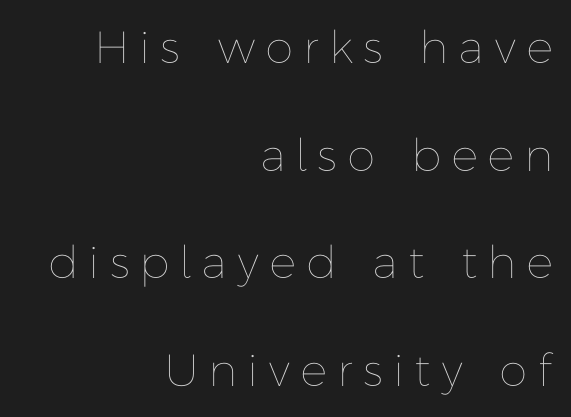
The image shows 45 px thin type, upright; set right-aligned, loose line spacing (2.39x), unusually wide letter spacing (+0.28 em), not underlined; low stroke contrast and a medium x-height.
